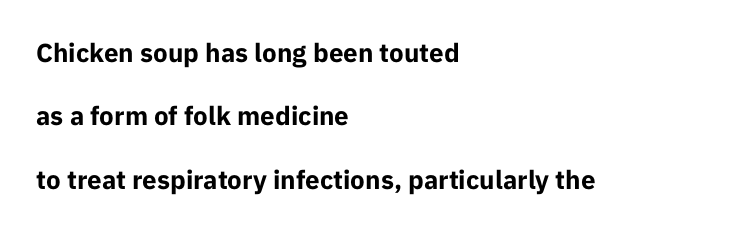
The image shows 26 px bold type, upright; set left-aligned, loose line spacing (2.44x), normal letter spacing, not underlined.
